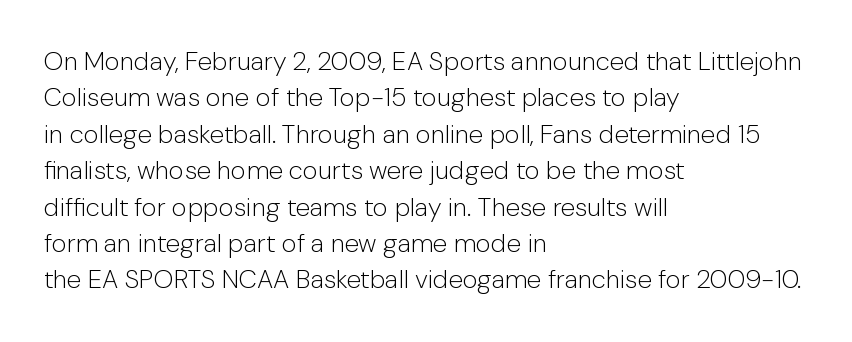
{"italic": "no", "bold": "no", "underline": "no", "align": "left", "line_spacing": "normal", "line_spacing_ratio": 1.4, "letter_spacing": "normal", "letter_spacing_em": 0.0, "glyph_px": 26}
